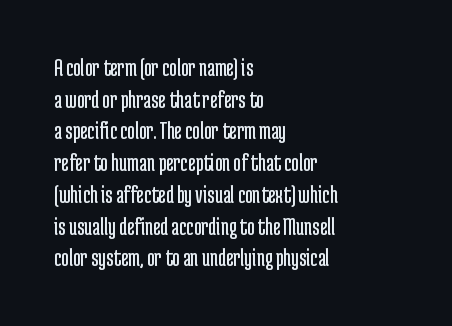
The image shows 26 px text type, upright; set left-aligned, line spacing 1.22x, normal letter spacing, not underlined.
